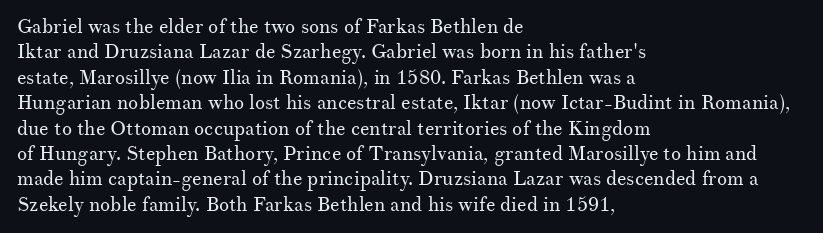
{"italic": "no", "bold": "no", "underline": "no", "align": "left", "line_spacing": "normal", "line_spacing_ratio": 1.27, "letter_spacing": "normal", "letter_spacing_em": 0.0, "glyph_px": 20}
